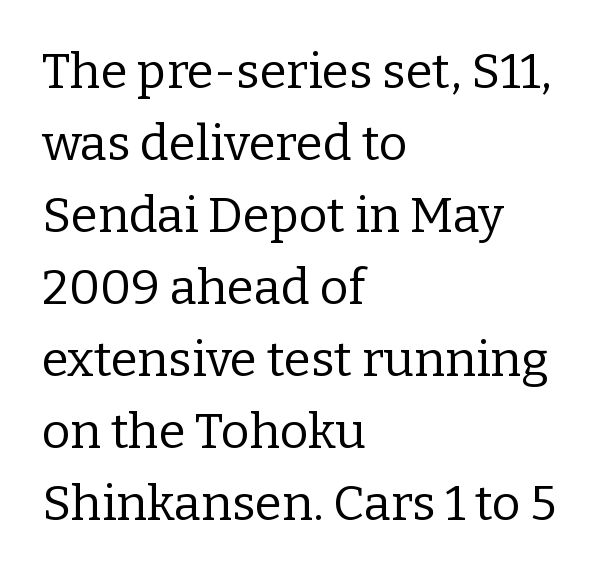
Q: Is the text bold? A: No.
Q: Is the text italic (slanted)? A: No, it is upright.
Q: Is the typeface a serif or a sans-serif typeface? A: Serif.
Q: Is the text underlined? A: No.
Q: How is the paragraph aligned? A: Left-aligned.
Q: Is the spacing between letters normal or unusually wide? A: Normal.
Q: Is the spacing between lines tight, normal or loose? A: Normal.
Q: Width (condensed, normal, or wide)? A: Normal.
Q: Stroke contrast? A: Low.
Q: x-height? A: Medium.
Q: Monospaced? A: No.
